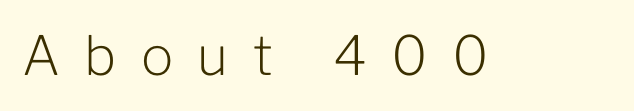
{"serif": "no", "italic": "no", "bold": "no", "weight": "light", "width": "normal", "stroke_contrast": "low", "x_height": "medium", "monospaced": "no", "underline": "no", "letter_spacing": "wide", "letter_spacing_em": 0.45, "glyph_px": 54}
